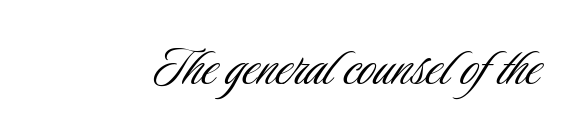
The image shows 61 px light, condensed sans-serif type; set normal letter spacing, not underlined; low stroke contrast and a small x-height.
